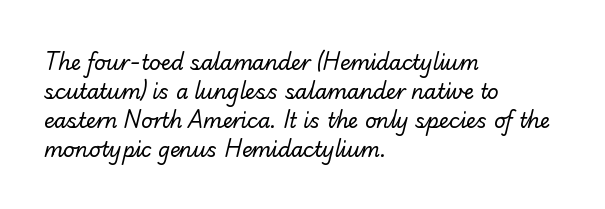
The image shows 20 px text type; set left-aligned, normal line spacing (1.45x), normal letter spacing, not underlined.
